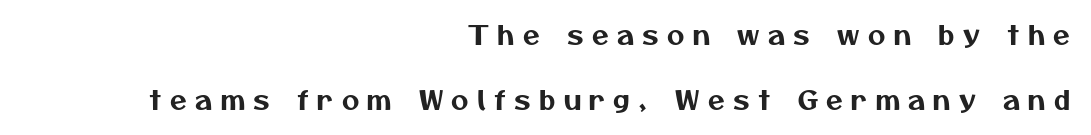
A student would call this right alignment; a typographer would say flush right, rag left. Characters follow at a spacing far wider than the type designer built in. The passage shown stacks its lines with a broad gap. Bare-footed words on every line.
